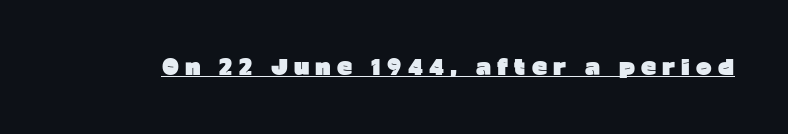
{"italic": "no", "bold": "yes", "underline": "yes", "letter_spacing": "wide", "letter_spacing_em": 0.3, "glyph_px": 21}
